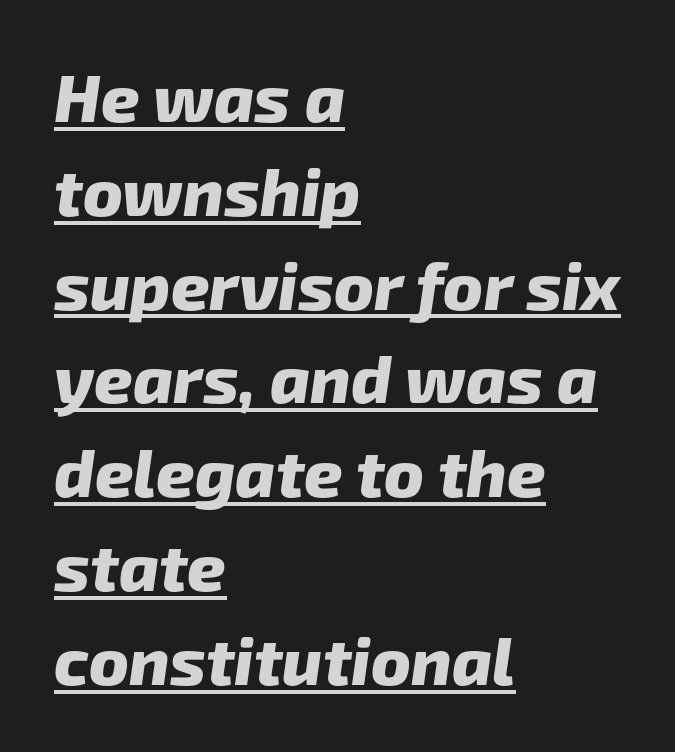
The image shows 67 px heavy sans-serif type; set left-aligned, normal line spacing (1.4x), normal letter spacing, underlined; low stroke contrast and a medium x-height.
